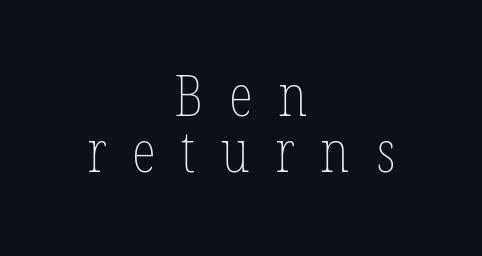
{"bold": "no", "weight": "thin", "width": "condensed", "stroke_contrast": "low", "x_height": "medium", "monospaced": "no", "underline": "no", "align": "center", "line_spacing": "tight", "line_spacing_ratio": 0.98, "letter_spacing": "wide", "letter_spacing_em": 0.45, "glyph_px": 57}
